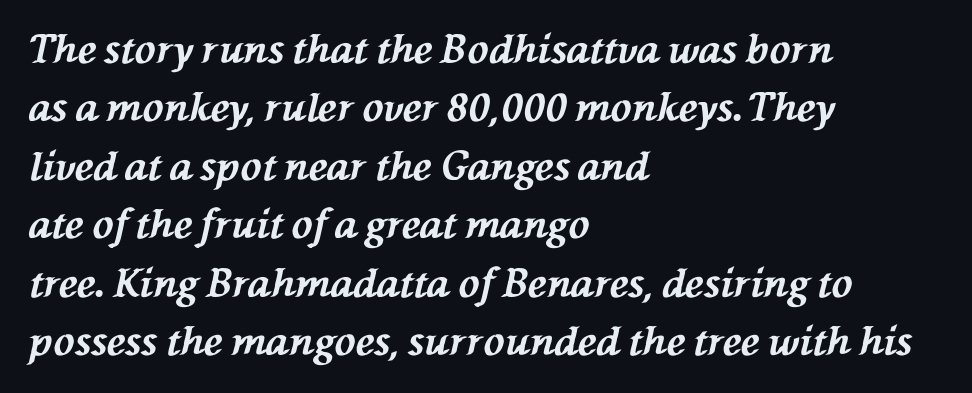
These lines stack with their left ends in a neat column. You could call the tracking neutral — neither tight nor loose. The rendering uses natural spacing where letterforms have individual widths. This is heavy type, rendered in bold. Honestly, the row spacing looks completely unremarkable. Bare-footed words on every line.
